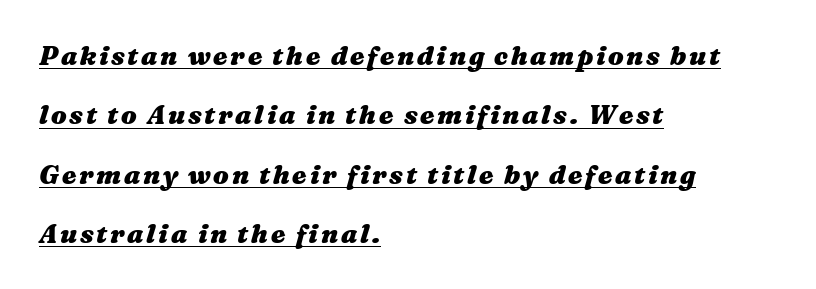
Q: Is the text bold? A: Yes.
Q: Is the text italic (slanted)? A: Yes, it leans right by about 16 degrees.
Q: Is the text underlined? A: Yes.
Q: How is the paragraph aligned? A: Left-aligned.
Q: Is the spacing between lines tight, normal or loose? A: Loose.
